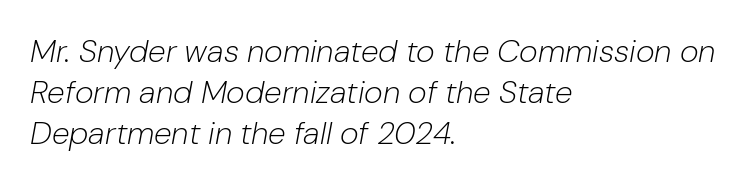
{"italic": "yes", "lean": "right", "slant_degrees": 10, "bold": "no", "weight": "light", "width": "normal", "stroke_contrast": "low", "x_height": "medium", "monospaced": "no", "underline": "no", "align": "left", "line_spacing": "normal", "line_spacing_ratio": 1.28, "letter_spacing": "normal", "letter_spacing_em": 0.0, "glyph_px": 32}
